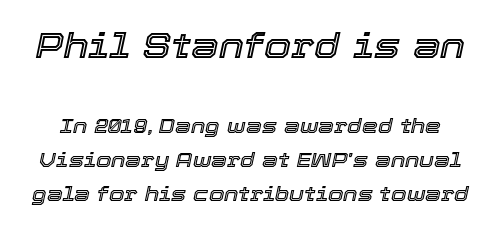
Q: Is the text italic (slanted)? A: Yes, it leans right by about 12 degrees.
Q: Is the text underlined? A: No.
Q: Is the spacing between letters normal or unusually wide? A: Normal.
Q: Is the spacing between lines tight, normal or loose? A: Normal.
Q: Which block of text is set in a larger size, the first (top) or the second (bottom)? A: The first (top) one.
Q: Width (condensed, normal, or wide)? A: Normal.
Q: x-height? A: Medium.
Q: Monospaced? A: No.
